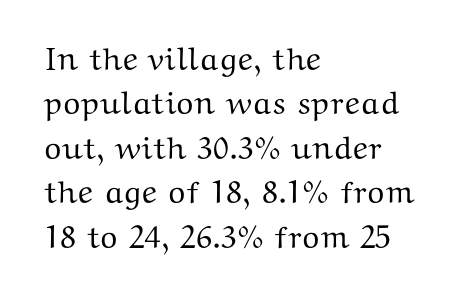
The image shows 32 px wide serif type, upright; set left-aligned, normal line spacing (1.39x), normal letter spacing, not underlined; medium stroke contrast and a medium x-height.
